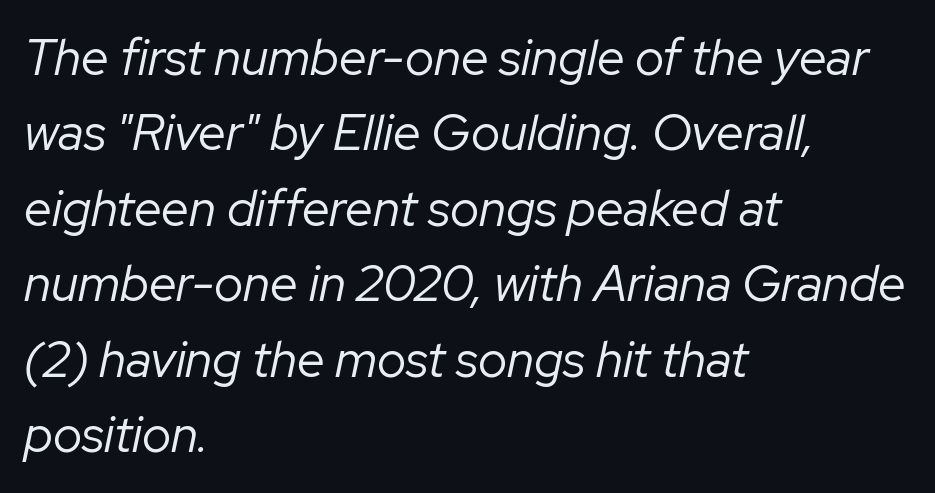
{"italic": "yes", "lean": "right", "slant_degrees": 12, "bold": "no", "weight": "regular", "width": "normal", "stroke_contrast": "low", "x_height": "medium", "monospaced": "no", "underline": "no", "align": "left", "line_spacing": "normal", "line_spacing_ratio": 1.51, "letter_spacing": "normal", "letter_spacing_em": 0.0, "glyph_px": 50}
